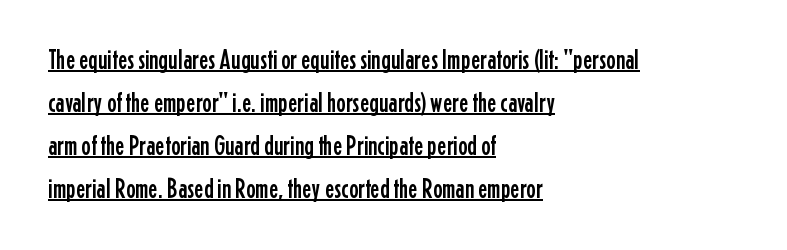
Q: Is the text italic (slanted)? A: No, it is upright.
Q: Is the typeface a serif or a sans-serif typeface? A: Sans-serif.
Q: Is the text underlined? A: Yes.
Q: How is the paragraph aligned? A: Left-aligned.
Q: Is the spacing between letters normal or unusually wide? A: Normal.
Q: Is the spacing between lines tight, normal or loose? A: Normal.
Q: Width (condensed, normal, or wide)? A: Condensed.
Q: Stroke contrast? A: Low.
Q: x-height? A: Medium.
Q: Monospaced? A: No.
